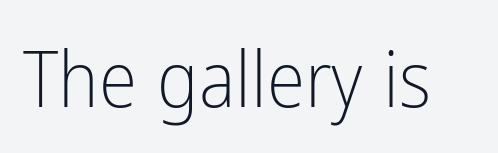
{"serif": "no", "italic": "no", "bold": "no", "weight": "light", "width": "condensed", "stroke_contrast": "low", "x_height": "medium", "monospaced": "no", "underline": "no", "letter_spacing": "normal", "letter_spacing_em": 0.0, "glyph_px": 78}
